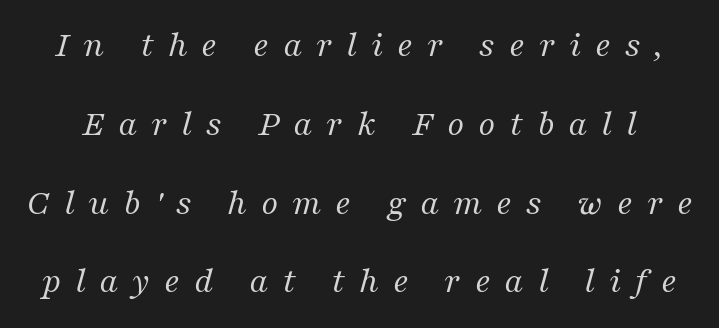
{"serif": "yes", "italic": "yes", "lean": "right", "slant_degrees": 16, "bold": "no", "weight": "regular", "width": "normal", "stroke_contrast": "medium", "x_height": "medium", "monospaced": "no", "underline": "no", "line_spacing": "loose", "line_spacing_ratio": 2.13, "letter_spacing": "wide", "letter_spacing_em": 0.37, "glyph_px": 37}
